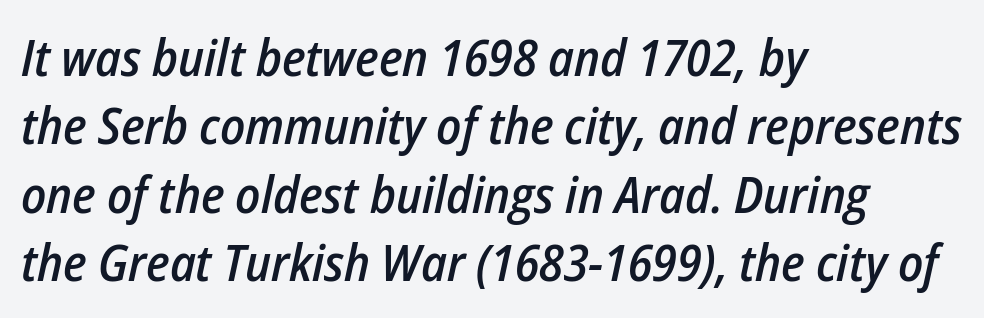
Q: Is the text bold? A: Semi-bold.
Q: Is the text italic (slanted)? A: Yes, it leans right by about 12 degrees.
Q: Is the text underlined? A: No.
Q: How is the paragraph aligned? A: Left-aligned.
Q: Is the spacing between letters normal or unusually wide? A: Normal.
Q: Is the spacing between lines tight, normal or loose? A: Normal.
Q: Width (condensed, normal, or wide)? A: Condensed.
Q: Stroke contrast? A: Low.
Q: x-height? A: Medium.
Q: Monospaced? A: No.
